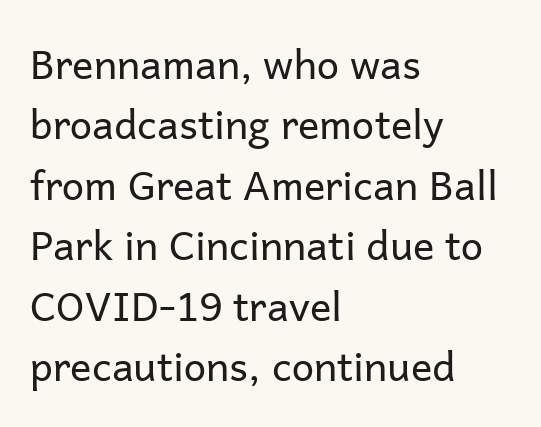
{"serif": "no", "italic": "no", "bold": "no", "weight": "regular", "width": "normal", "stroke_contrast": "low", "x_height": "medium", "monospaced": "no", "underline": "no", "align": "left", "line_spacing": "normal", "line_spacing_ratio": 1.51, "letter_spacing": "normal", "letter_spacing_em": 0.0, "glyph_px": 40}
